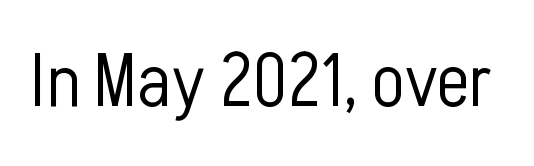
Q: Is the text bold? A: No.
Q: Is the text italic (slanted)? A: No, it is upright.
Q: Is the typeface a serif or a sans-serif typeface? A: Sans-serif.
Q: Is the text underlined? A: No.
Q: Is the spacing between letters normal or unusually wide? A: Normal.
Q: Width (condensed, normal, or wide)? A: Condensed.
Q: Stroke contrast? A: Low.
Q: x-height? A: Medium.
Q: Monospaced? A: No.
